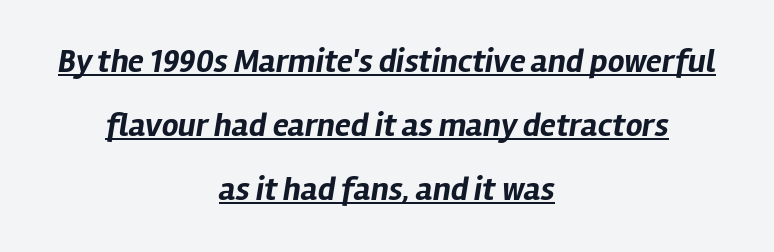
Each new line begins a long way beneath the previous one. The face used here has a pronounced slope to its letters. Leftover space on each line is divided equally before and after the words. Students, note that the glyphs here touch the page at normal intervals.
